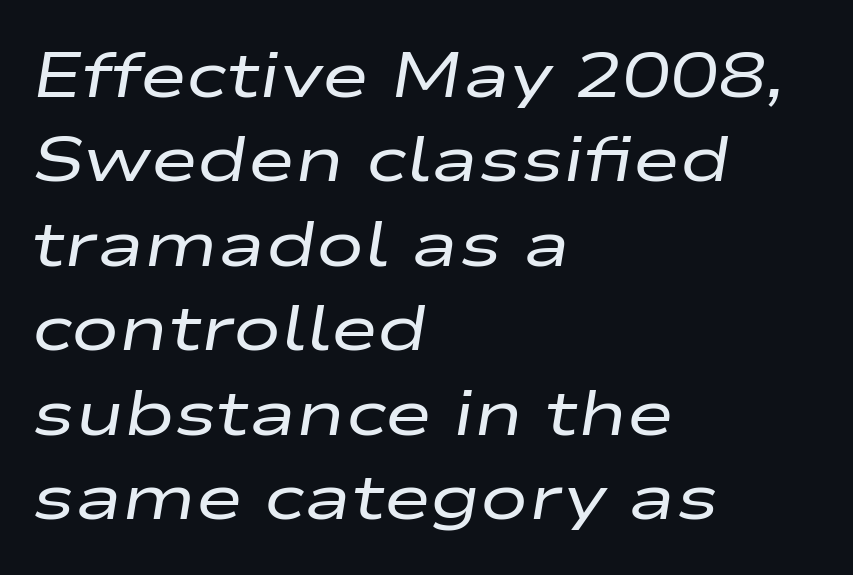
{"italic": "yes", "lean": "right", "slant_degrees": 9, "bold": "no", "weight": "regular", "width": "wide", "stroke_contrast": "low", "x_height": "medium", "monospaced": "no", "underline": "no", "align": "left", "line_spacing": "normal", "line_spacing_ratio": 1.32, "letter_spacing": "normal", "letter_spacing_em": 0.0, "glyph_px": 64}
